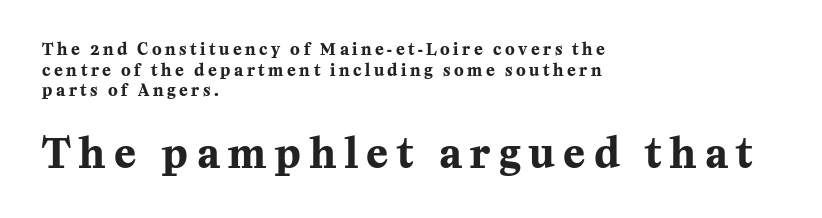
{"serif": "yes", "italic": "no", "bold": "yes", "weight": "bold", "width": "normal", "stroke_contrast": "medium", "x_height": "medium", "monospaced": "no", "underline": "no", "align": "left", "line_spacing": "normal", "line_spacing_ratio": 1.29, "letter_spacing": "wide", "letter_spacing_em": 0.22, "larger_block": "second", "size_ratio": 2.5, "glyph_px": 40}
